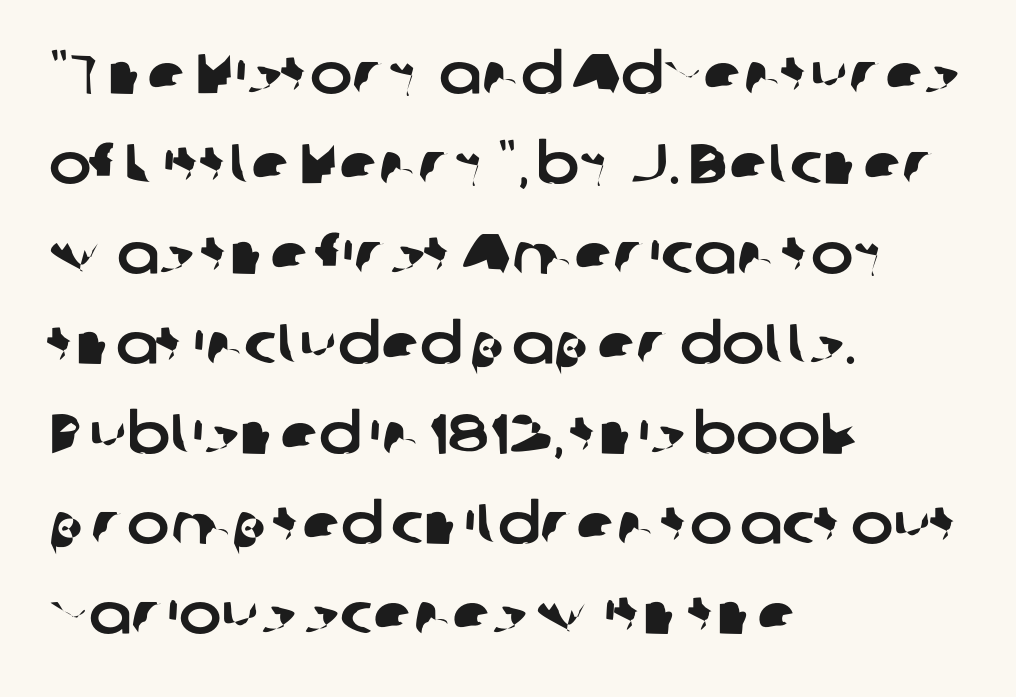
You can tell from the bare stems that sans-serif type was used. The designer left line spacing at the default. Caption: multi-line text, flush left, ragged right. Decoration check: the copy has no underline. Is this a fixed-width face? No — the glyphs have proportional, varying widths. How are the letters spaced? Ordinarily, with no added tracking.
